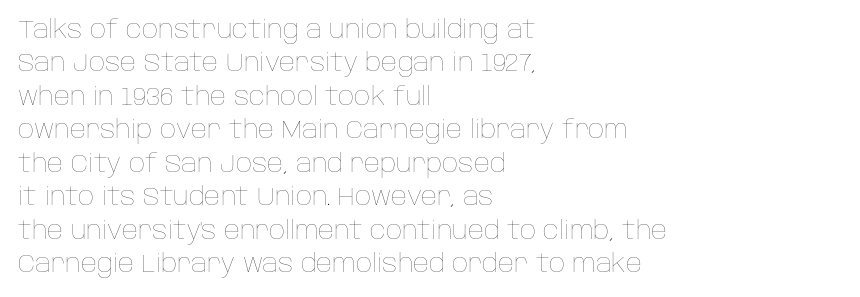
The image shows 25 px text type, upright; set left-aligned, normal line spacing (1.34x), normal letter spacing, not underlined.
